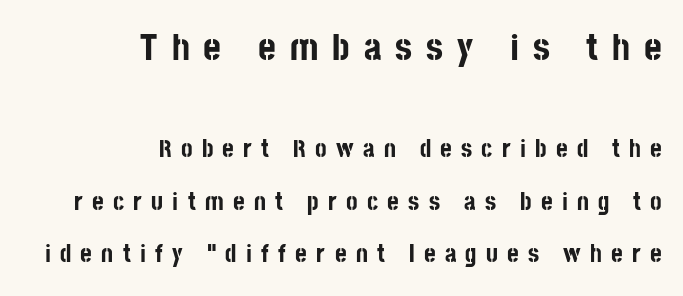
Q: Is the text bold? A: Yes.
Q: Is the text italic (slanted)? A: No, it is upright.
Q: Is the typeface a serif or a sans-serif typeface? A: Sans-serif.
Q: Is the text underlined? A: No.
Q: How is the paragraph aligned? A: Right-aligned.
Q: Is the spacing between letters normal or unusually wide? A: Unusually wide.
Q: Is the spacing between lines tight, normal or loose? A: Loose.
Q: Which block of text is set in a larger size, the first (top) or the second (bottom)? A: The first (top) one.
Q: Width (condensed, normal, or wide)? A: Condensed.
Q: Stroke contrast? A: Low.
Q: x-height? A: Large.
Q: Monospaced? A: No.
